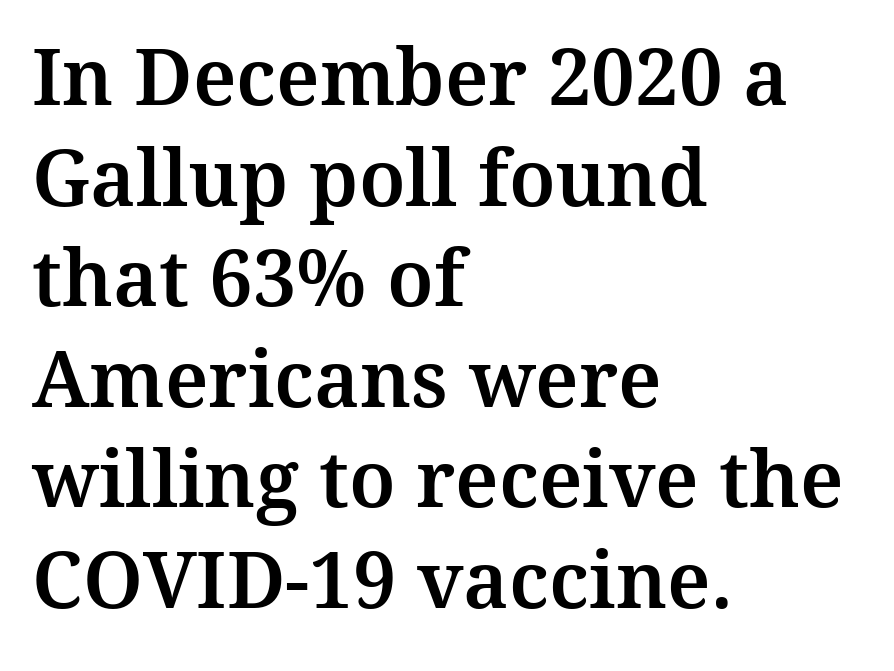
{"serif": "yes", "italic": "no", "width": "normal", "stroke_contrast": "medium", "x_height": "medium", "monospaced": "no", "underline": "no", "align": "left", "line_spacing": "normal", "line_spacing_ratio": 1.29, "letter_spacing": "normal", "letter_spacing_em": 0.0, "glyph_px": 78}
